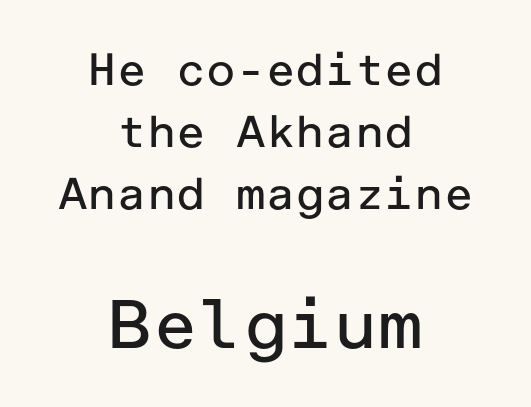
The image shows 68 px regular-weight sans-serif type, upright; set centered, normal line spacing (1.38x), normal letter spacing, not underlined; the second (bottom) block is 1.51x larger; low stroke contrast and a medium x-height.
